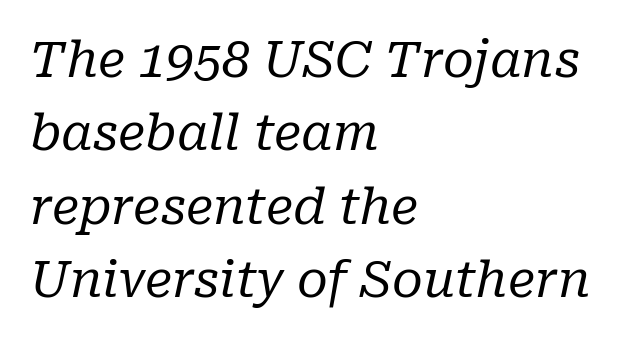
Looks like regular typesetting: each glyph gets only the width it needs. Leftover space on each line is placed entirely after the last word. Each row of text sits above clean, open space. This rendering leaves character spacing at its baseline value.
